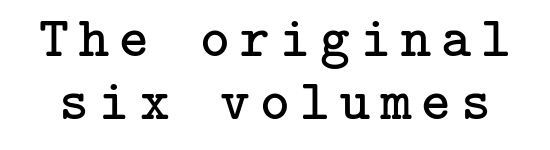
Examine the stroke ends and you'll spot serifs. The passage shown stacks its lines with hardly any gap. Weight: not bold — regular or lighter. This is roman type, the default non-slanted kind. Each row of text sits above clean, open space.
